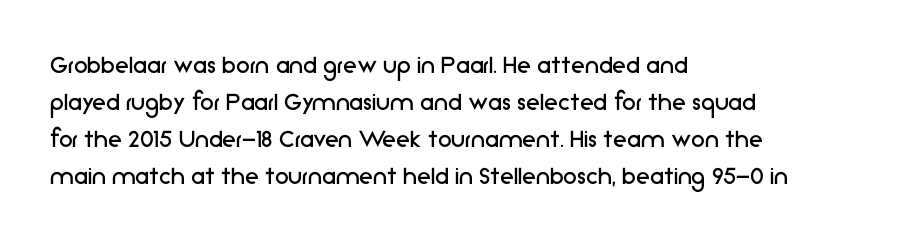
{"serif": "no", "italic": "no", "bold": "no", "weight": "regular", "width": "normal", "stroke_contrast": "low", "x_height": "medium", "monospaced": "no", "underline": "no", "align": "left", "line_spacing": "normal", "line_spacing_ratio": 1.32, "letter_spacing": "normal", "letter_spacing_em": 0.0, "glyph_px": 28}
